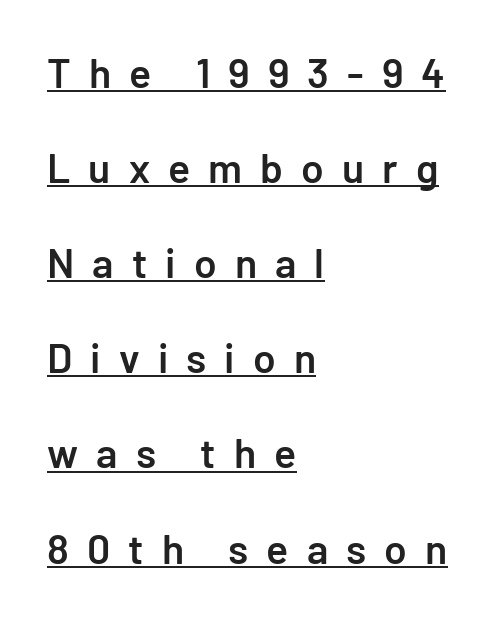
{"serif": "no", "italic": "no", "bold": "semi", "weight": "semibold", "width": "normal", "stroke_contrast": "low", "x_height": "medium", "underline": "yes", "align": "left", "line_spacing": "loose", "line_spacing_ratio": 2.32, "letter_spacing": "wide", "letter_spacing_em": 0.44, "glyph_px": 41}
